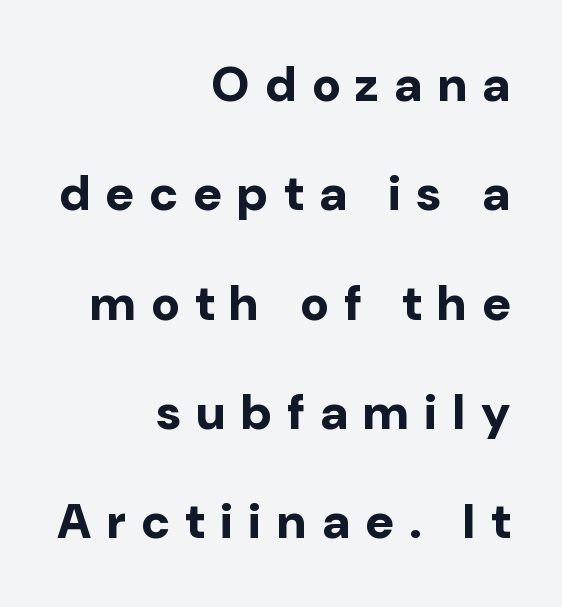
The passage shown is not underscored anywhere. One-word summary of the alignment: right. This sample trades compactness for vertical openness between lines. This rendering widens character spacing well past its baseline value. The passage shown is typed in a proportional face where columns would drift.
